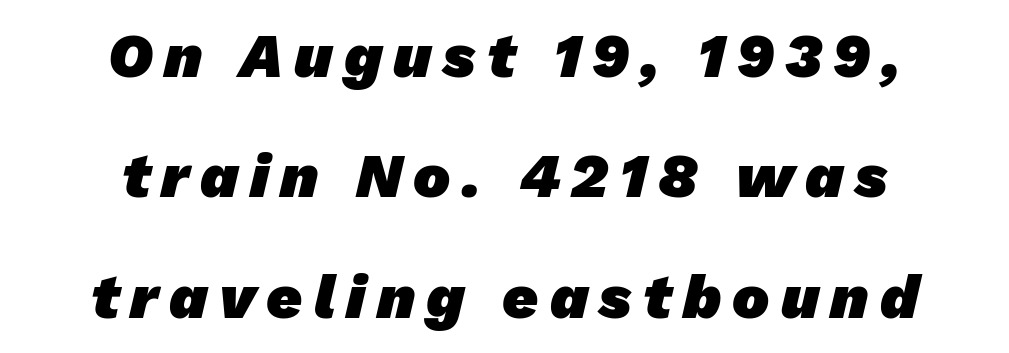
Q: Is the text bold? A: Yes.
Q: Is the typeface a serif or a sans-serif typeface? A: Sans-serif.
Q: Is the text underlined? A: No.
Q: How is the paragraph aligned? A: Centered.
Q: Is the spacing between lines tight, normal or loose? A: Loose.
Q: Width (condensed, normal, or wide)? A: Normal.
Q: Stroke contrast? A: Low.
Q: x-height? A: Medium.
Q: Monospaced? A: No.
